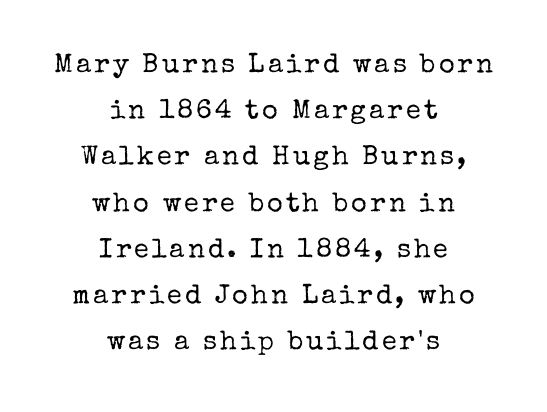
{"italic": "no", "bold": "no", "underline": "no", "align": "center", "line_spacing_ratio": 1.71, "glyph_px": 27}
